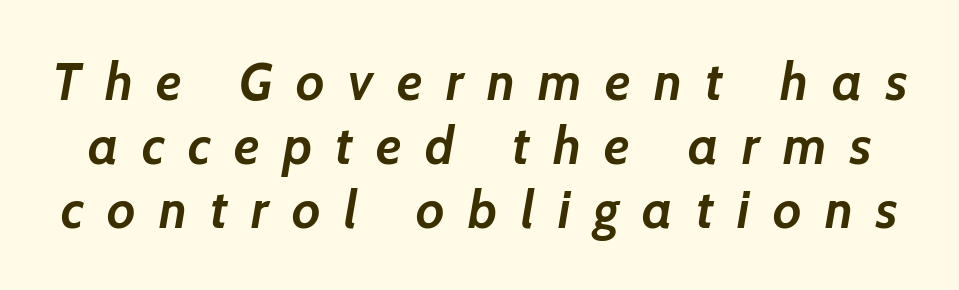
Is the type bold? Yes — the strokes are clearly thick and heavy. Spacing between characters has been opened up far beyond the box default. Characters are canted at an angle relative to the baseline's perpendicular. Quick note: underline off.
